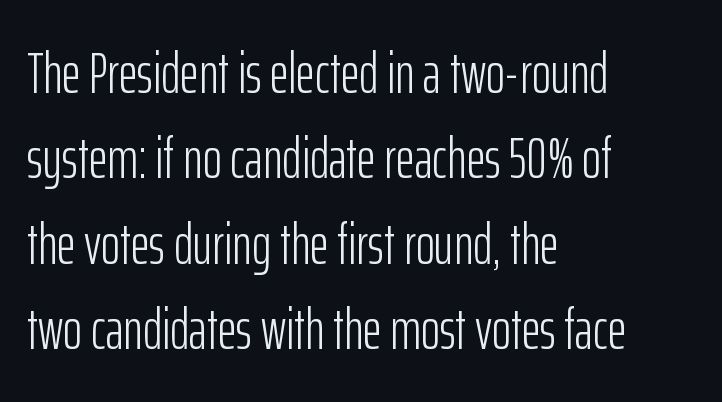
The space directly below the letters is spotless. What stands out about the letter spacing? Nothing — it is the standard amount. The designer left line spacing at the default. Vertical stems look standard width or narrower in stroke. One-word summary of the alignment: left.
